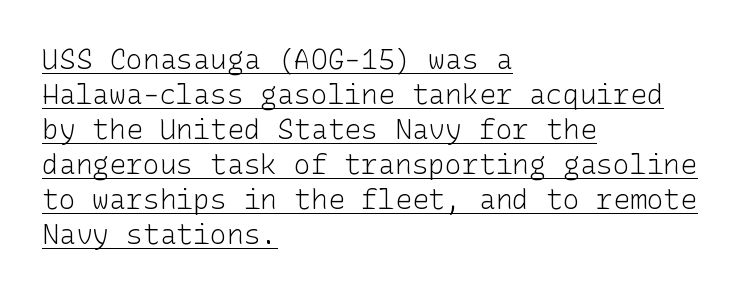
Q: Is the text bold? A: No.
Q: Is the text italic (slanted)? A: No, it is upright.
Q: Is the typeface a serif or a sans-serif typeface? A: Sans-serif.
Q: Is the text underlined? A: Yes.
Q: How is the paragraph aligned? A: Left-aligned.
Q: Is the spacing between letters normal or unusually wide? A: Normal.
Q: Is the spacing between lines tight, normal or loose? A: Normal.
Q: Width (condensed, normal, or wide)? A: Normal.
Q: Stroke contrast? A: Low.
Q: x-height? A: Medium.
